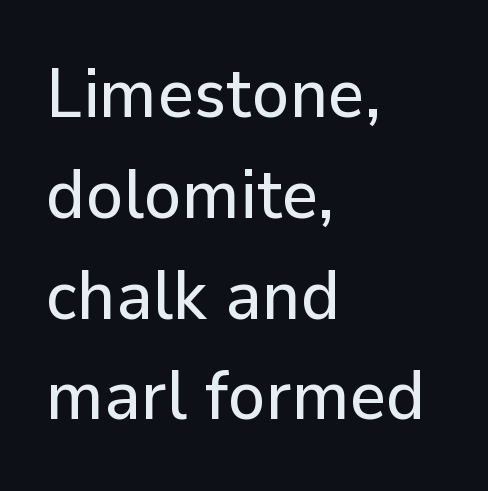
Glance below the letters and you will spot only blank space. Tracking here is standard; glyphs follow each other at the usual distance. Notice how descenders clear the ascenders below comfortably — that's standard leading. When letters stand straight like this, we call the style roman or upright. A typesetter would label this face a sans. This rendering uses left alignment, leaving the right contour irregular.
